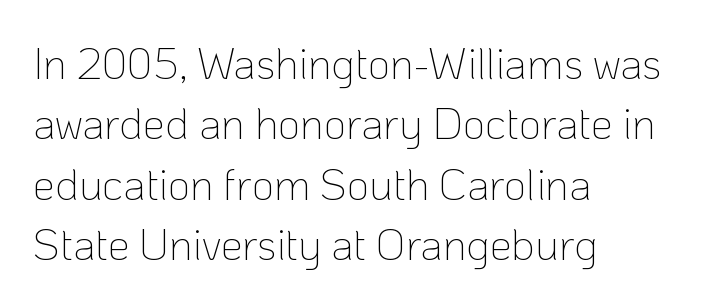
{"serif": "no", "italic": "no", "bold": "no", "weight": "thin", "width": "normal", "stroke_contrast": "low", "x_height": "medium", "monospaced": "no", "underline": "no", "align": "left", "line_spacing": "normal", "line_spacing_ratio": 1.37, "letter_spacing": "normal", "letter_spacing_em": 0.0, "glyph_px": 44}
